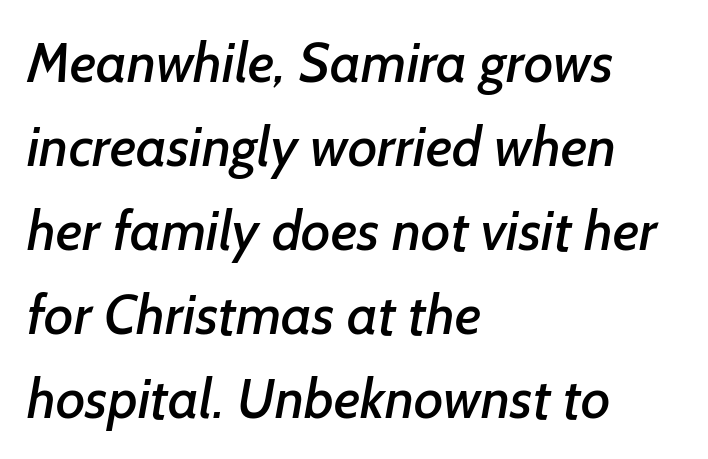
The words here are not underlined. Baseline-to-baseline distance is the conventional proportion of letter height. Think of a printed novel: that variable character pitch is what you see here. The lines are quadded left. The horizontal fit of the characters is conventional and even. Classification — sans serif.
